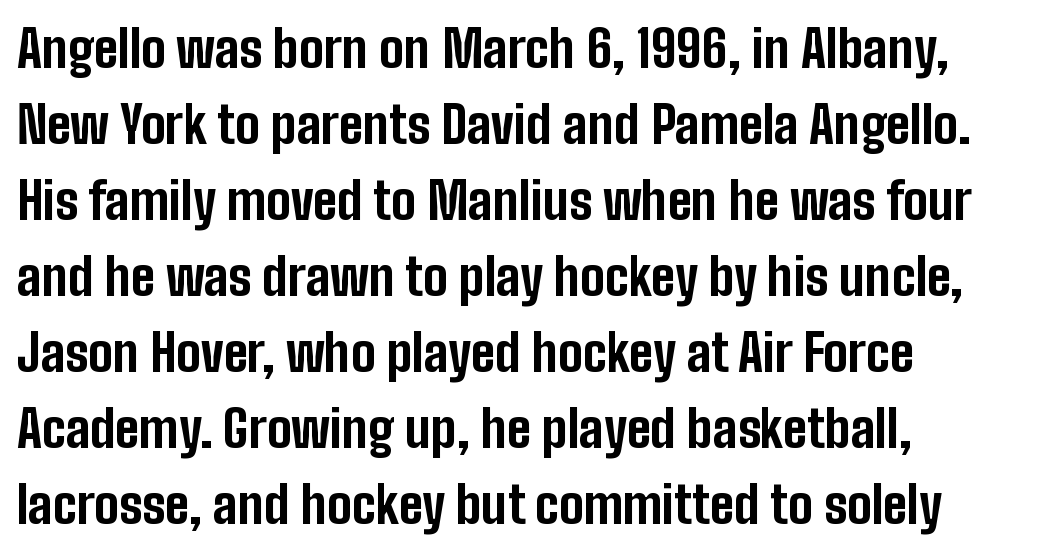
The image shows 51 px bold, condensed sans-serif type, upright; set left-aligned, normal line spacing (1.49x), normal letter spacing, not underlined; low stroke contrast and a medium x-height.
